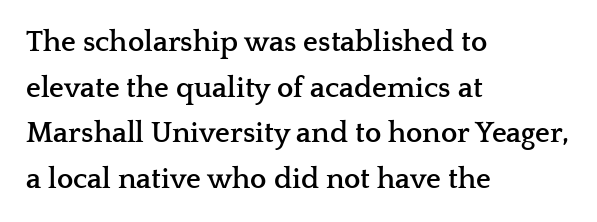
{"serif": "yes", "italic": "no", "bold": "yes", "weight": "semibold", "width": "wide", "stroke_contrast": "low", "x_height": "medium", "monospaced": "no", "underline": "no", "align": "left", "line_spacing": "normal", "line_spacing_ratio": 1.57, "letter_spacing": "normal", "letter_spacing_em": 0.0, "glyph_px": 29}
